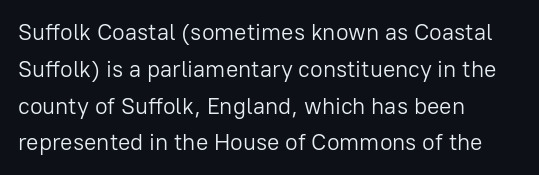
{"italic": "no", "bold": "no", "underline": "no", "align": "left", "line_spacing": "normal", "line_spacing_ratio": 1.6, "letter_spacing": "normal", "letter_spacing_em": 0.0, "glyph_px": 23}
